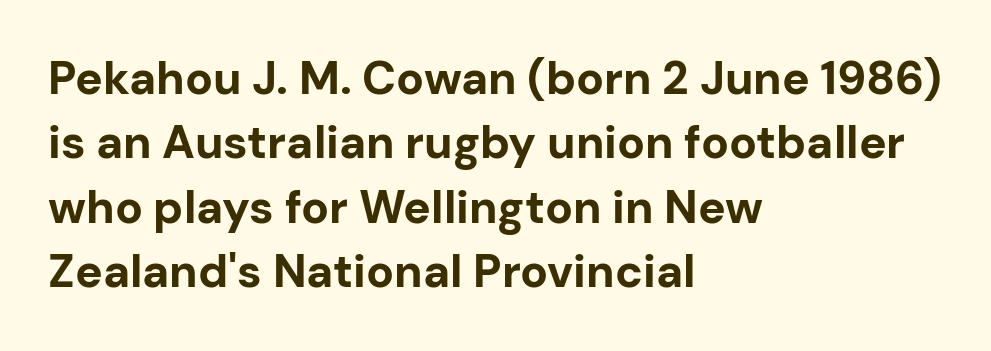
The image shows 46 px bold sans-serif type, upright; set left-aligned, normal line spacing (1.4x), normal letter spacing, not underlined; low stroke contrast and a medium x-height.
